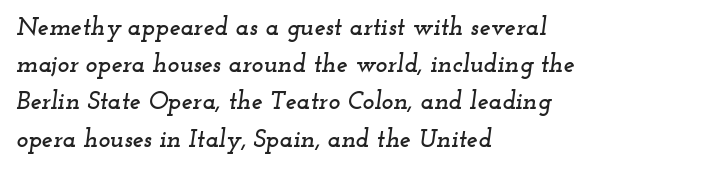
Q: Is the text italic (slanted)? A: Yes, it leans right by about 12 degrees.
Q: Is the text underlined? A: No.
Q: How is the paragraph aligned? A: Left-aligned.
Q: Is the spacing between letters normal or unusually wide? A: Normal.
Q: Is the spacing between lines tight, normal or loose? A: Normal.
